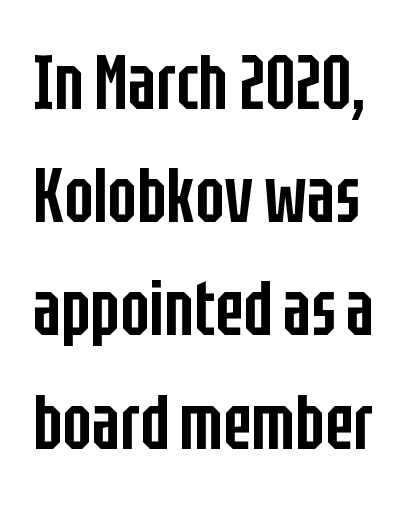
{"serif": "no", "italic": "no", "bold": "semi", "weight": "semibold", "width": "condensed", "stroke_contrast": "low", "x_height": "large", "monospaced": "no", "underline": "no", "line_spacing": "normal", "line_spacing_ratio": 1.49, "letter_spacing": "normal", "letter_spacing_em": 0.0, "glyph_px": 76}
